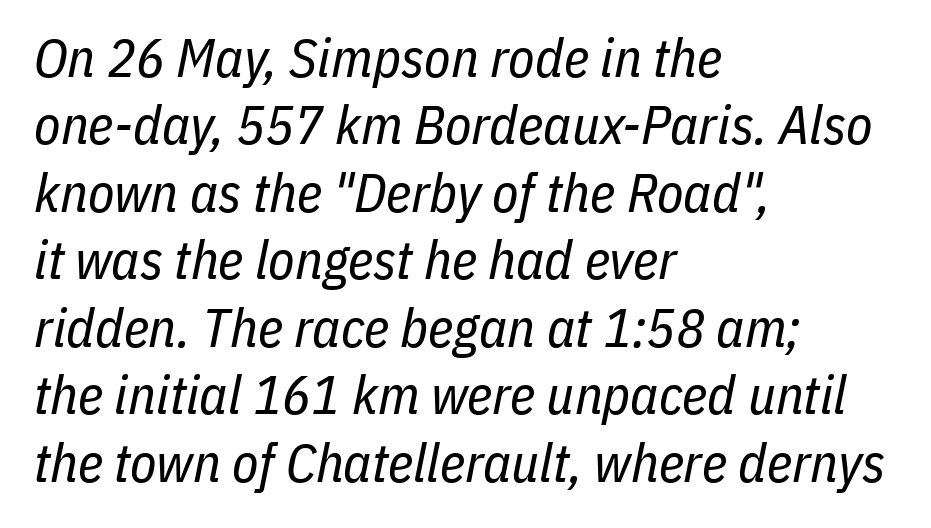
Is the type slanted? Yes — the strokes lean at a clear angle. These lines sit exactly where default settings would place them. Caption: standard tracking, unaltered. Stroke mass is kept to a normal reading level or below. Each letter keeps its own natural width here, so spacing adapts to shape. Words float on clear page, feet unadorned.
